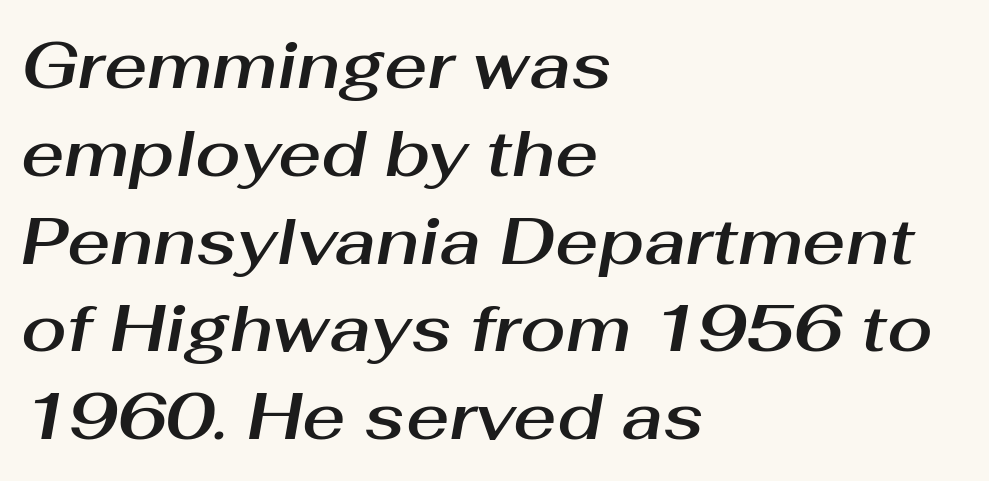
The image shows 66 px text type, italic (leaning right); set left-aligned, normal line spacing (1.33x), normal letter spacing, not underlined; medium stroke contrast and a medium x-height.
